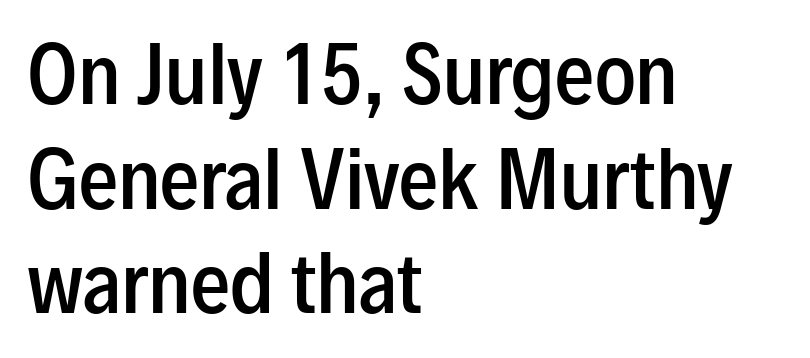
{"serif": "no", "italic": "no", "bold": "semi", "weight": "semibold", "width": "condensed", "stroke_contrast": "low", "x_height": "medium", "monospaced": "no", "underline": "no", "align": "left", "line_spacing": "normal", "line_spacing_ratio": 1.34, "letter_spacing": "normal", "letter_spacing_em": 0.0, "glyph_px": 78}
